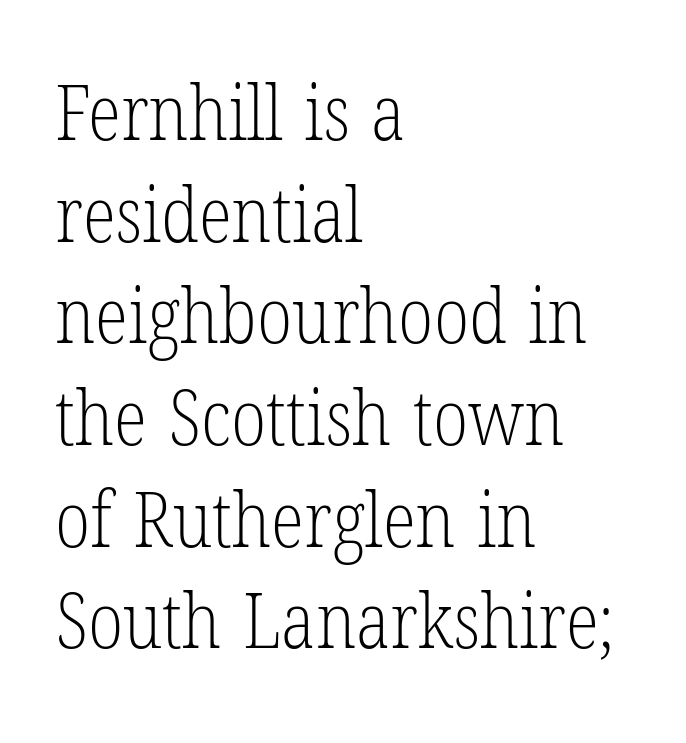
Q: Is the text bold? A: No.
Q: Is the text italic (slanted)? A: No, it is upright.
Q: Is the typeface a serif or a sans-serif typeface? A: Serif.
Q: Is the text underlined? A: No.
Q: How is the paragraph aligned? A: Left-aligned.
Q: Is the spacing between letters normal or unusually wide? A: Normal.
Q: Is the spacing between lines tight, normal or loose? A: Normal.
Q: Width (condensed, normal, or wide)? A: Condensed.
Q: Stroke contrast? A: Low.
Q: x-height? A: Medium.
Q: Monospaced? A: No.
